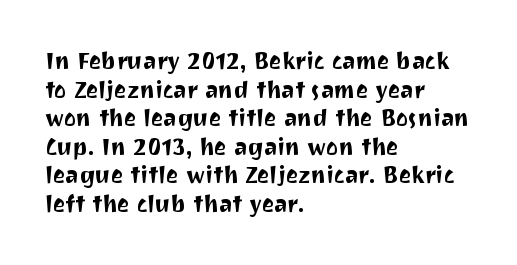
The image shows 23 px text type, upright; set left-aligned, line spacing 1.24x, normal letter spacing, not underlined.
